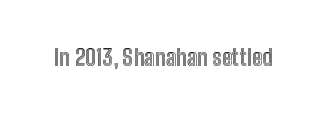
The image shows 23 px text type, upright; set normal letter spacing, not underlined.
